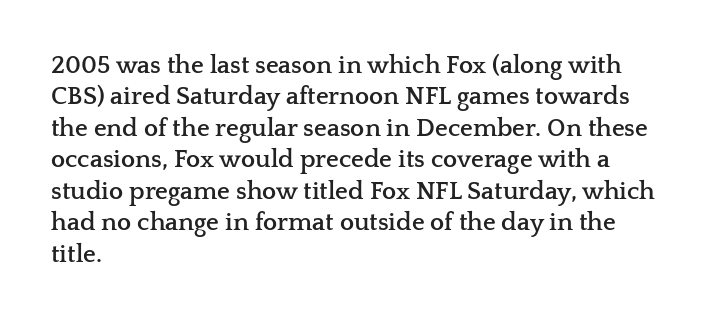
The image shows 25 px bold type, upright; set left-aligned, normal line spacing (1.26x), normal letter spacing, not underlined.
